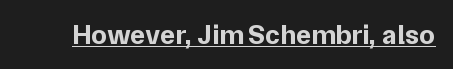
The image shows 28 px bold sans-serif type, upright; set normal letter spacing, underlined; low stroke contrast and a medium x-height.
